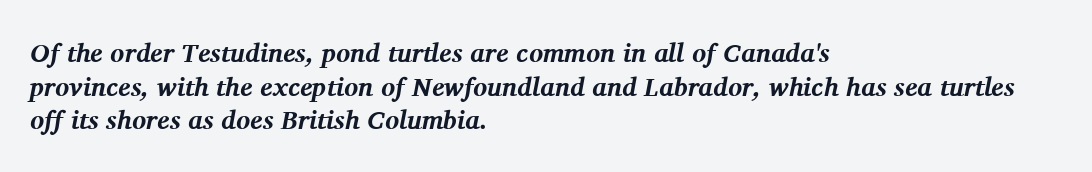
Q: Is the text bold? A: Yes.
Q: Is the text italic (slanted)? A: Yes, it leans right by about 11 degrees.
Q: Is the text underlined? A: No.
Q: How is the paragraph aligned? A: Left-aligned.
Q: Is the spacing between letters normal or unusually wide? A: Normal.
Q: Is the spacing between lines tight, normal or loose? A: Normal.
